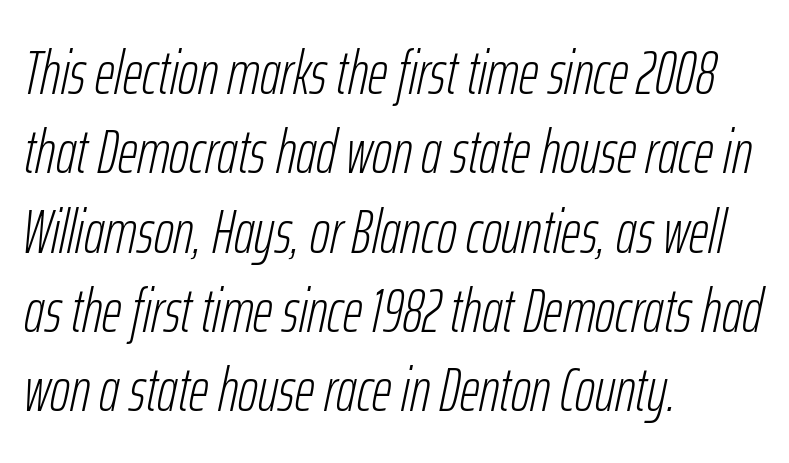
{"italic": "yes", "lean": "right", "slant_degrees": 12, "bold": "no", "weight": "light", "width": "condensed", "stroke_contrast": "low", "x_height": "medium", "monospaced": "no", "underline": "no", "align": "left", "line_spacing": "normal", "line_spacing_ratio": 1.3, "letter_spacing": "normal", "letter_spacing_em": 0.0, "glyph_px": 61}
